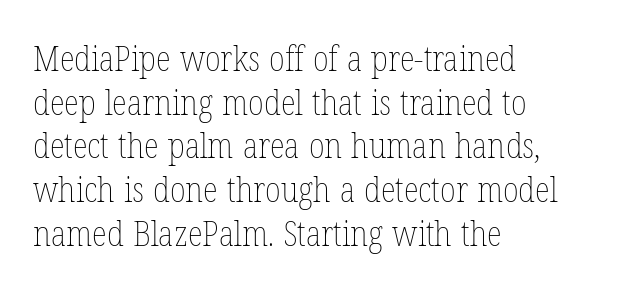
Q: Is the text bold? A: No.
Q: Is the text italic (slanted)? A: No, it is upright.
Q: Is the text underlined? A: No.
Q: How is the paragraph aligned? A: Left-aligned.
Q: Is the spacing between letters normal or unusually wide? A: Normal.
Q: Is the spacing between lines tight, normal or loose? A: Normal.
Q: Width (condensed, normal, or wide)? A: Condensed.
Q: Stroke contrast? A: Low.
Q: x-height? A: Medium.
Q: Monospaced? A: No.
